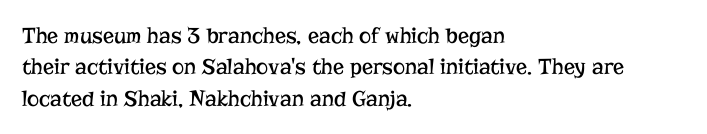
One glance says typical: line gaps are just what's usual. What stands out about the letter spacing? Nothing — it is the standard amount. This reads as an unemphasized weight, regular at the heaviest. The text block is weighted toward the left margin, trailing off unevenly rightward. Descender tails drop into unmarked territory. The specimen reads as upright at a glance.
